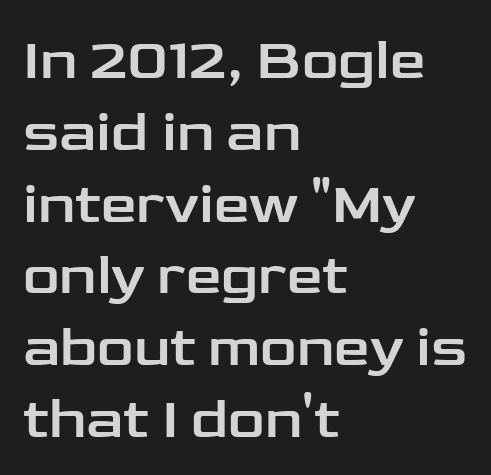
{"serif": "no", "italic": "no", "width": "wide", "stroke_contrast": "low", "x_height": "medium", "monospaced": "no", "underline": "no", "align": "left", "line_spacing": "normal", "line_spacing_ratio": 1.26, "letter_spacing": "normal", "letter_spacing_em": 0.0, "glyph_px": 57}
